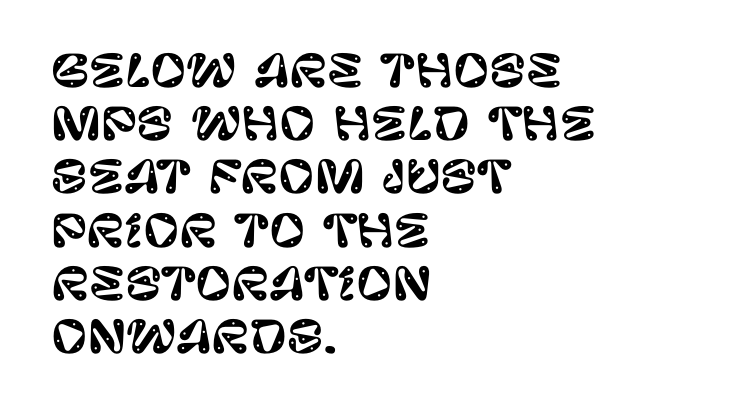
Q: Is the text italic (slanted)? A: Yes.
Q: Is the typeface a serif or a sans-serif typeface? A: Sans-serif.
Q: Is the text underlined? A: No.
Q: How is the paragraph aligned? A: Left-aligned.
Q: Is the spacing between letters normal or unusually wide? A: Normal.
Q: Width (condensed, normal, or wide)? A: Normal.
Q: Stroke contrast? A: Low.
Q: x-height? A: Large.
Q: Monospaced? A: No.
